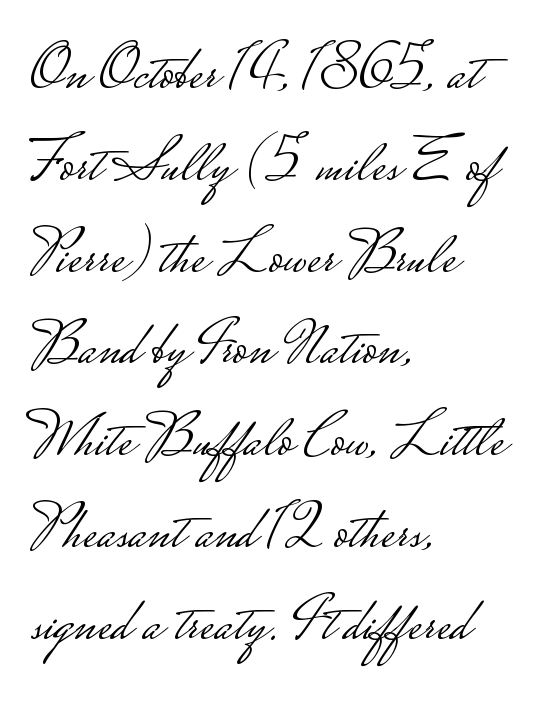
The image shows 62 px light, wide sans-serif type; set left-aligned, normal line spacing (1.48x), normal letter spacing, not underlined; low stroke contrast.
